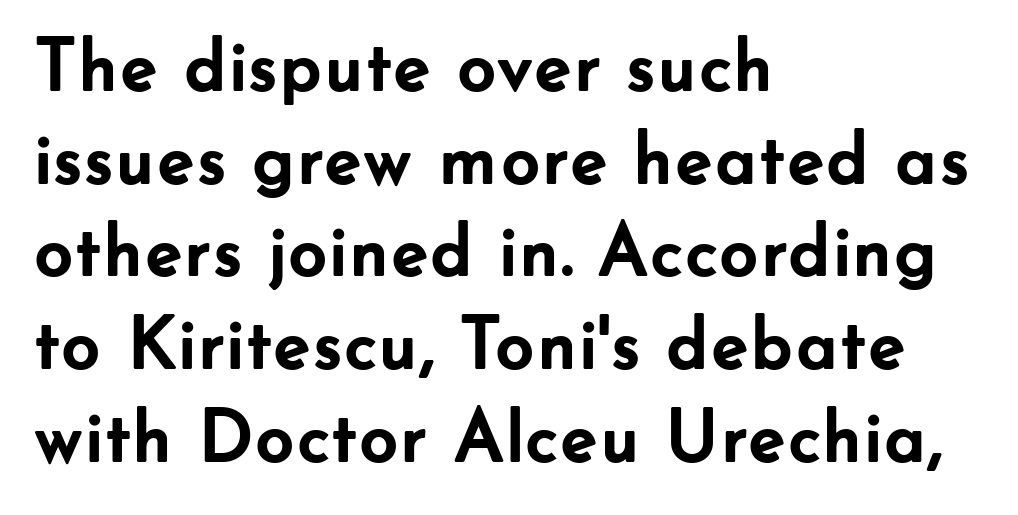
{"serif": "no", "italic": "no", "bold": "yes", "weight": "semibold", "width": "normal", "stroke_contrast": "low", "x_height": "small", "monospaced": "no", "underline": "no", "align": "left", "line_spacing_ratio": 1.22, "letter_spacing": "normal", "letter_spacing_em": 0.0, "glyph_px": 76}
